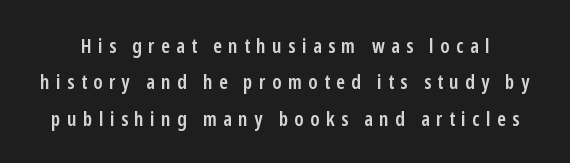
The image shows 20 px text type, upright; set line spacing 1.82x, unusually wide letter spacing (+0.32 em), not underlined.
